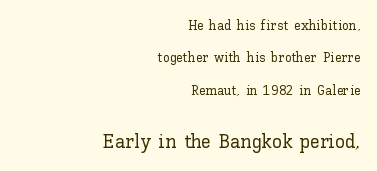
{"italic": "no", "underline": "no", "align": "right", "line_spacing": "loose", "line_spacing_ratio": 2.31, "letter_spacing": "normal", "letter_spacing_em": 0.0, "larger_block": "second", "size_ratio": 1.43, "glyph_px": 20}
